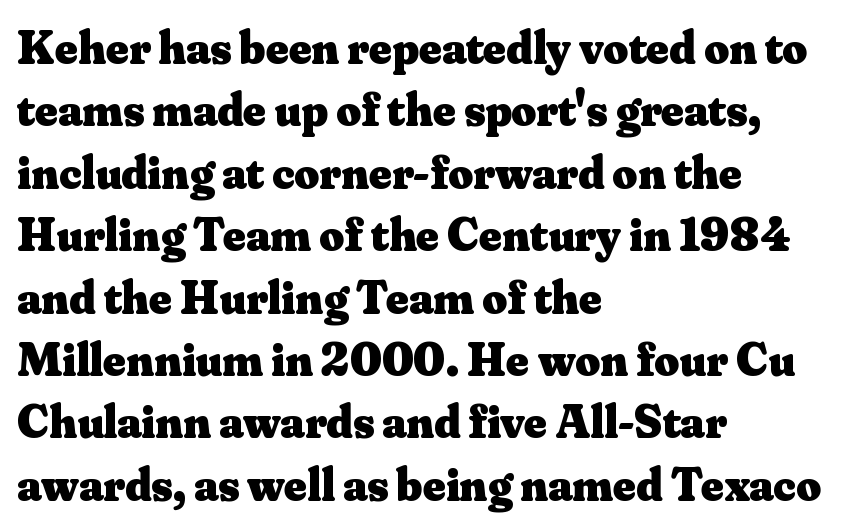
{"serif": "yes", "italic": "no", "bold": "yes", "weight": "heavy", "width": "normal", "stroke_contrast": "medium", "x_height": "small", "monospaced": "no", "underline": "no", "align": "left", "line_spacing": "normal", "line_spacing_ratio": 1.3, "letter_spacing": "normal", "letter_spacing_em": 0.0, "glyph_px": 48}
